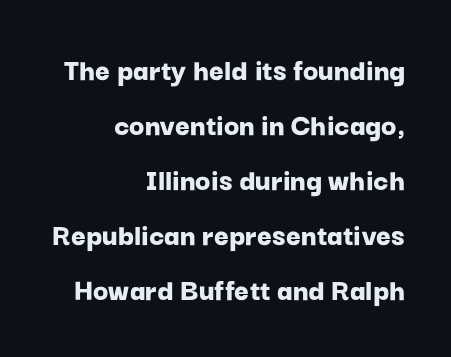
{"serif": "no", "italic": "no", "bold": "yes", "weight": "bold", "width": "normal", "stroke_contrast": "low", "x_height": "medium", "monospaced": "no", "underline": "no", "align": "right", "line_spacing_ratio": 1.72, "letter_spacing": "normal", "letter_spacing_em": 0.0, "glyph_px": 32}
